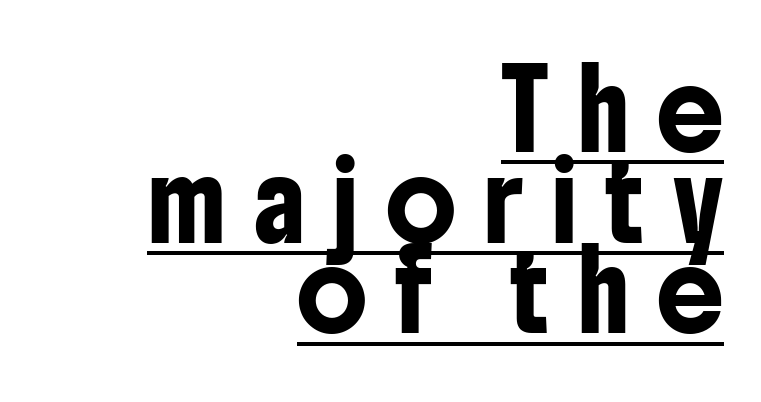
The image shows 75 px condensed sans-serif type, upright; set right-aligned, line spacing 1.21x, unusually wide letter spacing (+0.38 em), underlined; low stroke contrast and a medium x-height.
